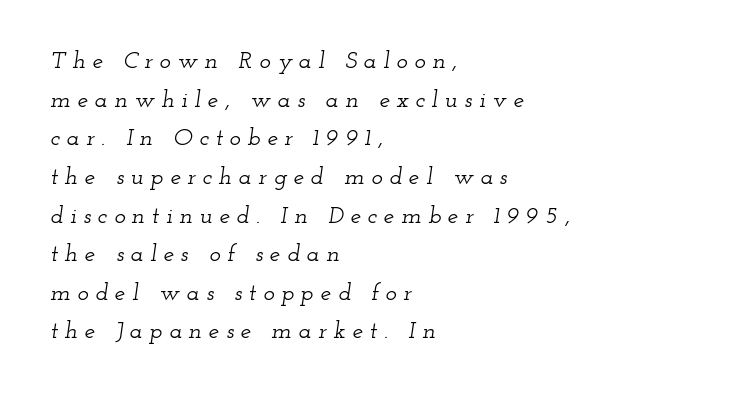
Q: Is the text italic (slanted)? A: Yes, it leans right by about 12 degrees.
Q: Is the text underlined? A: No.
Q: How is the paragraph aligned? A: Left-aligned.
Q: Is the spacing between letters normal or unusually wide? A: Unusually wide.
Q: Is the spacing between lines tight, normal or loose? A: Normal.
